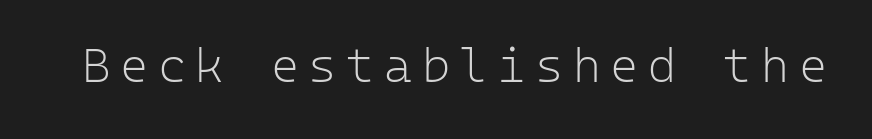
{"serif": "no", "italic": "no", "bold": "no", "weight": "light", "width": "normal", "stroke_contrast": "low", "x_height": "medium", "monospaced": "yes", "underline": "no", "letter_spacing": "wide", "letter_spacing_em": 0.2, "glyph_px": 48}
